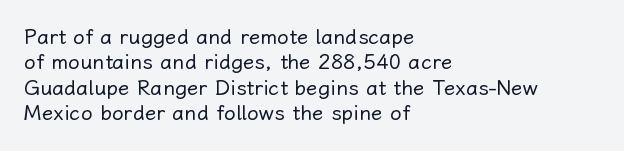
A bare baseline throughout the passage. Line beginnings align vertically; line endings do not. This sample uses plain, unmodified letter spacing. Posture: straight, roman, zero tilt. Is this a heavy cut? Hardly; it is regular or lighter.
